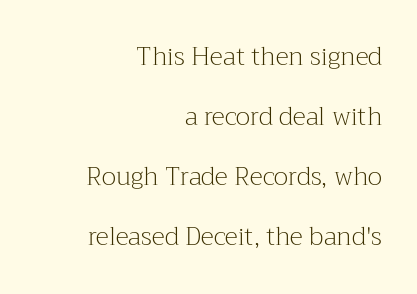
Line spacing here is loose. Alignment: flush right. Honestly, the letter spacing is just normal — you wouldn't notice it. Letters rest on an invisible, unmarked baseline.
